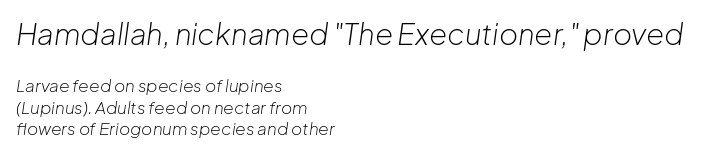
Q: Is the text bold? A: No.
Q: Is the text italic (slanted)? A: Yes, it leans right by about 8 degrees.
Q: Is the text underlined? A: No.
Q: How is the paragraph aligned? A: Left-aligned.
Q: Is the spacing between letters normal or unusually wide? A: Normal.
Q: Is the spacing between lines tight, normal or loose? A: Normal.
Q: Which block of text is set in a larger size, the first (top) or the second (bottom)? A: The first (top) one.
Q: Width (condensed, normal, or wide)? A: Normal.
Q: Stroke contrast? A: Low.
Q: x-height? A: Medium.
Q: Monospaced? A: No.
